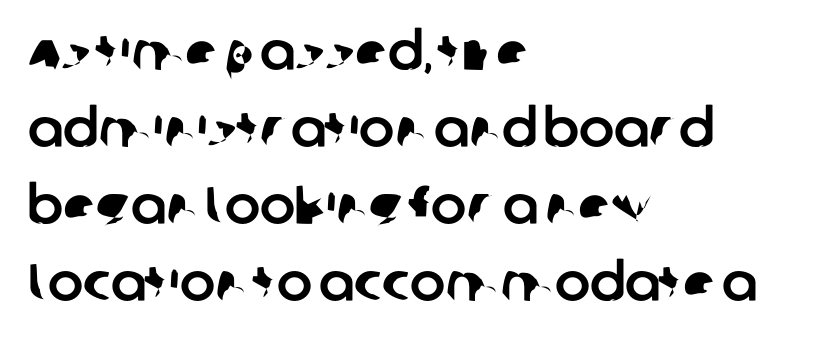
This sample uses plain, unmodified letter spacing. The passage shown is typed in a proportional face where columns would drift. The passage shown is not underscored anywhere. A classic flush-left, rag-right setting is used for this passage. Nope, no serifs anywhere on these letters.
